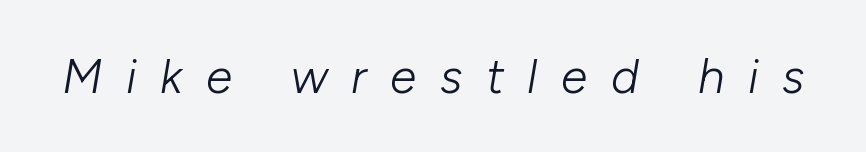
Q: Is the text bold? A: No.
Q: Is the text italic (slanted)? A: Yes, it leans right by about 10 degrees.
Q: Is the text underlined? A: No.
Q: Is the spacing between letters normal or unusually wide? A: Unusually wide.
Q: Width (condensed, normal, or wide)? A: Normal.
Q: Stroke contrast? A: Low.
Q: x-height? A: Medium.
Q: Monospaced? A: No.
